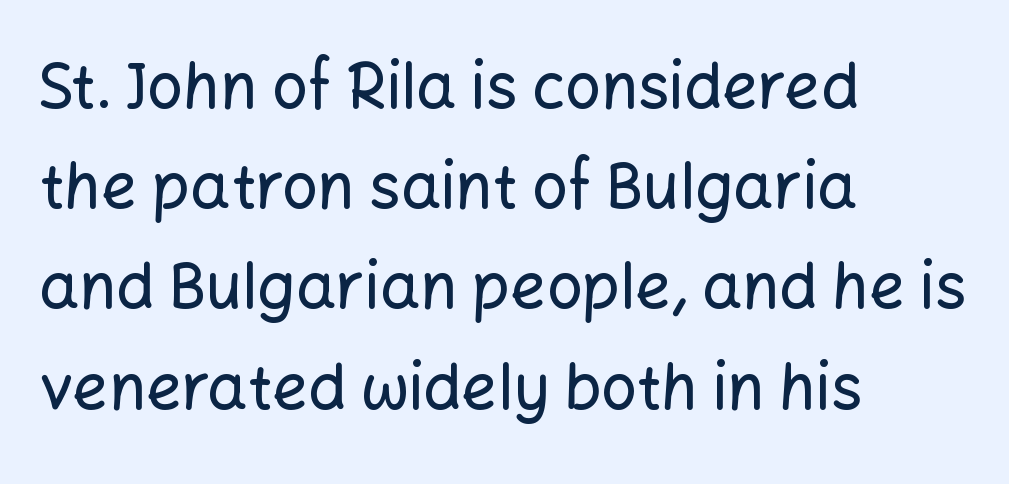
The image shows 63 px sans-serif type, upright; set left-aligned, normal line spacing (1.59x), normal letter spacing, not underlined; low stroke contrast and a medium x-height.
